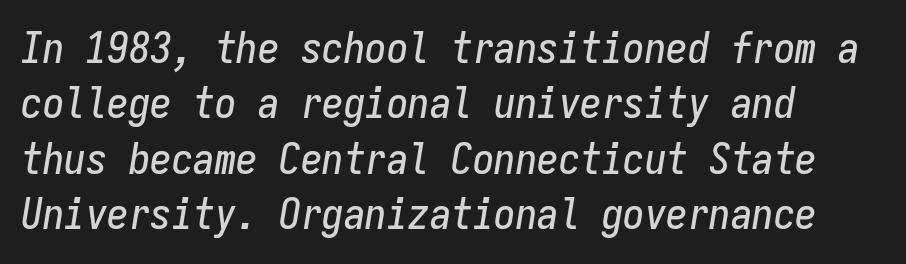
The image shows 43 px condensed type, italic (leaning right), monospaced; set left-aligned, normal line spacing (1.29x), normal letter spacing, not underlined; low stroke contrast and a medium x-height.
